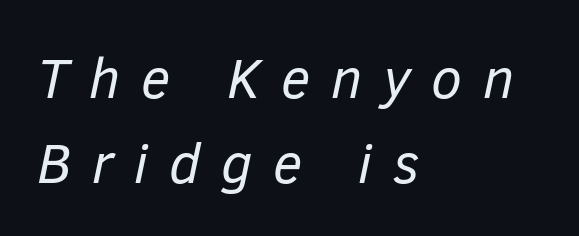
The image shows 56 px regular-weight type, italic (leaning right); set left-aligned, normal line spacing (1.51x), unusually wide letter spacing (+0.37 em), not underlined; low stroke contrast and a medium x-height.
